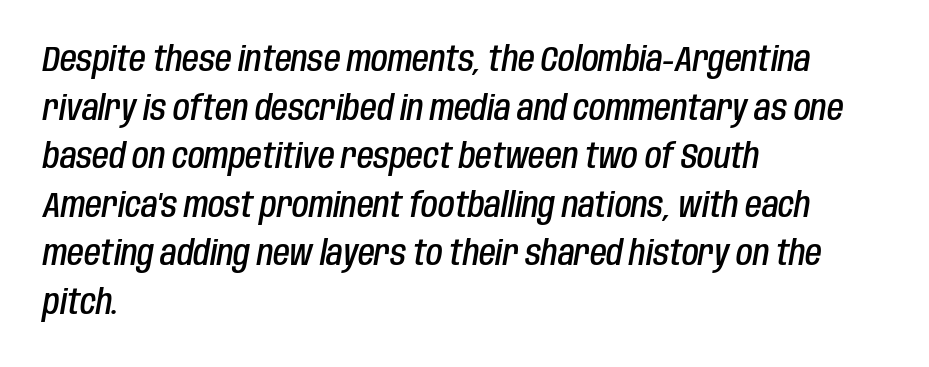
The image shows 34 px semibold, condensed type, italic (leaning right); set left-aligned, normal line spacing (1.43x), normal letter spacing, not underlined; low stroke contrast and a large x-height.
